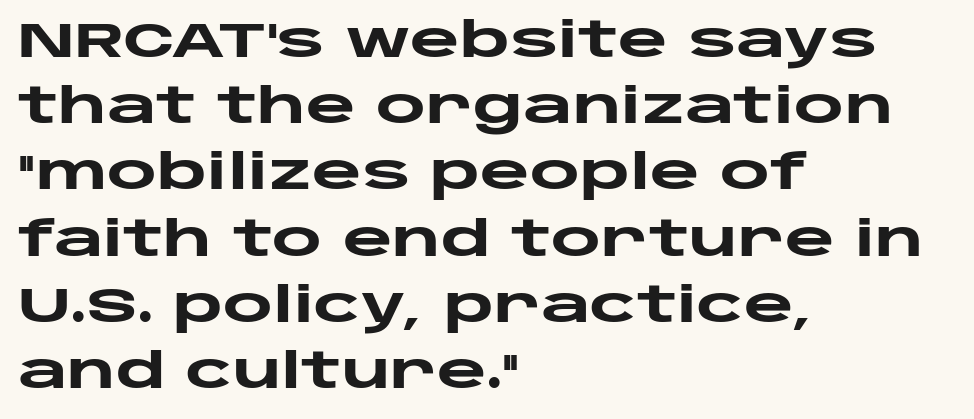
Q: Is the text bold? A: Yes.
Q: Is the text italic (slanted)? A: No, it is upright.
Q: Is the typeface a serif or a sans-serif typeface? A: Sans-serif.
Q: Is the text underlined? A: No.
Q: How is the paragraph aligned? A: Left-aligned.
Q: Is the spacing between letters normal or unusually wide? A: Normal.
Q: Is the spacing between lines tight, normal or loose? A: Normal.
Q: Width (condensed, normal, or wide)? A: Wide.
Q: Stroke contrast? A: Low.
Q: x-height? A: Large.
Q: Monospaced? A: No.
